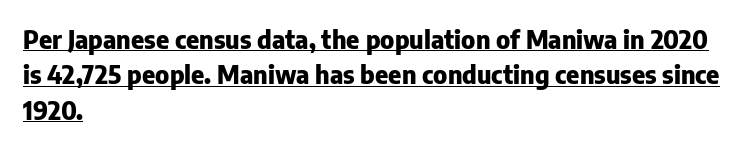
Typographic density is high because the face is bold. Compared with typical paragraphs, the rows here are spaced about the same. Spacing between characters is what you'd get straight out of the box. Does a line run under the words? Yes, clearly. A classic flush-left, rag-right setting is used for this passage.
